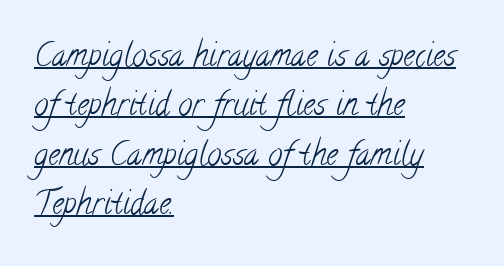
The string is rendered with underlining switched on. Spacing between characters is what you'd get straight out of the box. The passage shown is not bold in any degree. The setting favours the left margin, as ordinary paragraphs usually do. Spacing verdict: proportional, widths tailored to each character.
